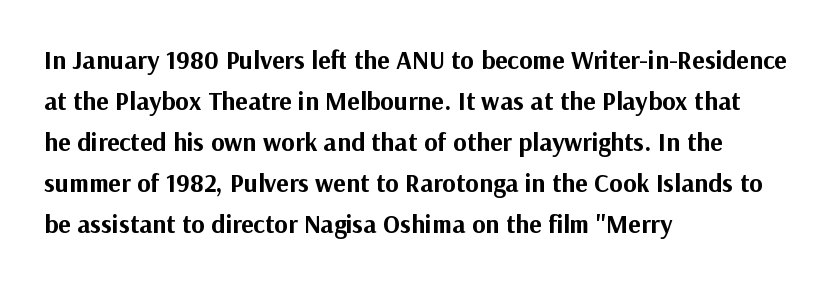
{"italic": "no", "bold": "yes", "underline": "no", "align": "left", "line_spacing": "normal", "line_spacing_ratio": 1.58, "letter_spacing": "normal", "letter_spacing_em": 0.0, "glyph_px": 26}
